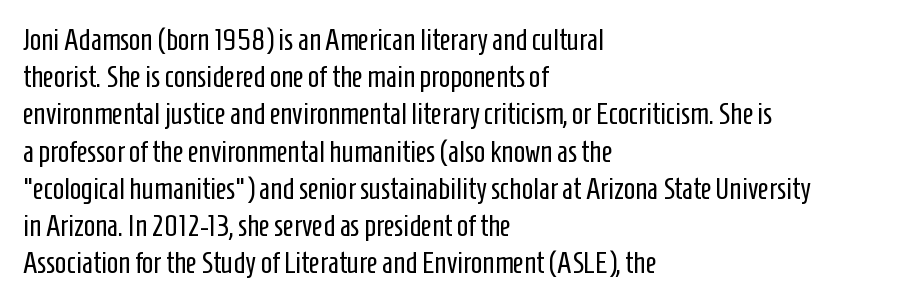
Q: Is the text bold? A: No.
Q: Is the text italic (slanted)? A: No, it is upright.
Q: Is the typeface a serif or a sans-serif typeface? A: Sans-serif.
Q: Is the text underlined? A: No.
Q: How is the paragraph aligned? A: Left-aligned.
Q: Is the spacing between letters normal or unusually wide? A: Normal.
Q: Width (condensed, normal, or wide)? A: Condensed.
Q: Stroke contrast? A: Low.
Q: x-height? A: Medium.
Q: Monospaced? A: No.
